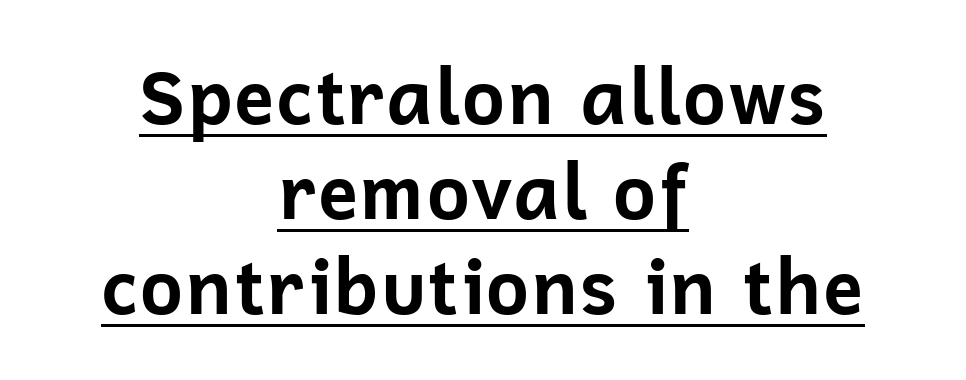
{"serif": "no", "italic": "no", "bold": "yes", "weight": "bold", "width": "normal", "stroke_contrast": "low", "x_height": "medium", "monospaced": "no", "underline": "yes", "align": "center", "line_spacing": "normal", "line_spacing_ratio": 1.27, "letter_spacing": "normal", "letter_spacing_em": 0.0, "glyph_px": 75}
